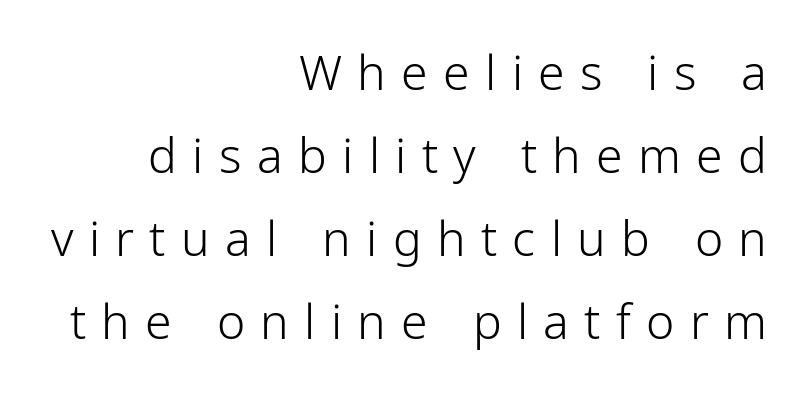
The image shows 48 px light sans-serif type, upright; set right-aligned, line spacing 1.73x, unusually wide letter spacing (+0.32 em), not underlined; low stroke contrast and a medium x-height.
